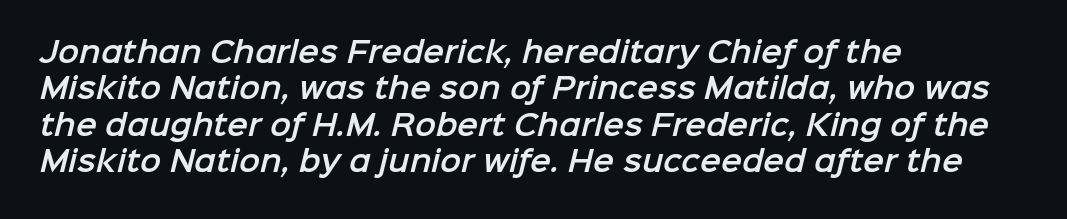
The image shows 28 px sans-serif type; set left-aligned, normal line spacing (1.3x), normal letter spacing, not underlined; low stroke contrast and a medium x-height.
